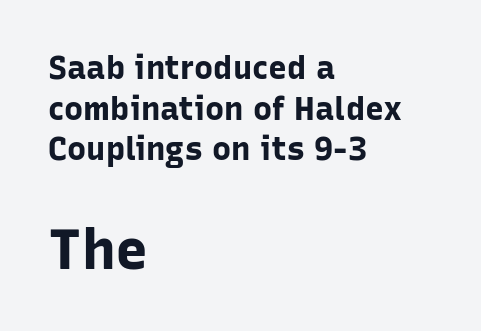
The image shows 56 px bold sans-serif type, upright; set left-aligned, normal line spacing (1.27x), normal letter spacing, not underlined; the second (bottom) block is 1.75x larger; low stroke contrast and a medium x-height.
